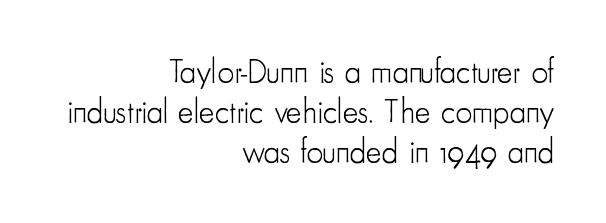
The strokes carry an ordinary text weight at most. Does extra space separate the letters? No, they use regular spacing. Line endings align vertically; line beginnings do not. Do the letters lean? They stand straight. Words float on clear page, feet unadorned.
